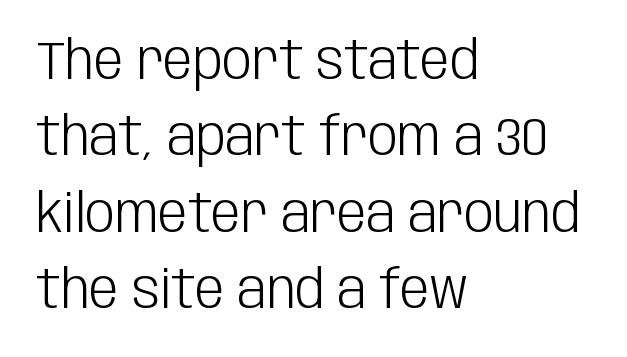
The cut favours lightness, reaching ordinary text weight at its darkest. To sum up the face: it is a sans, with no serifs. Leading: standard. Does extra space separate the letters? No, they use regular spacing. Only glyphs here, with clear space below each row. The rendering uses natural spacing where letterforms have individual widths.
